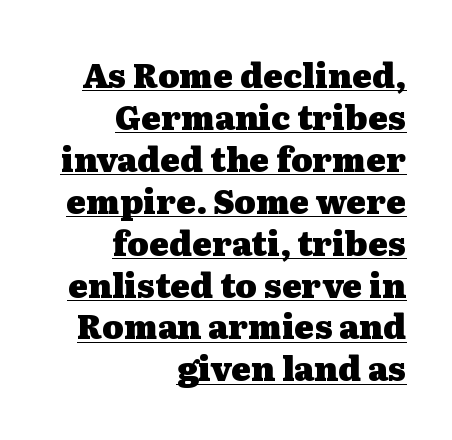
The image shows 33 px heavy, wide serif type, upright; set right-aligned, normal line spacing (1.27x), normal letter spacing, underlined; medium stroke contrast and a medium x-height.
